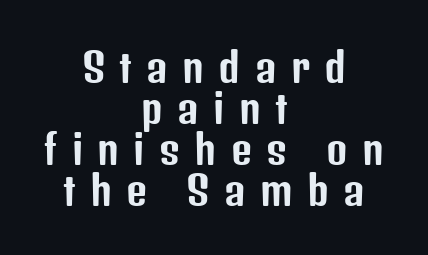
The rendering positions every line midway between the sides. The passage shown is typed in a proportional face where columns would drift. Posture: straight, roman, zero tilt. You could only call the tracking loose — the letters float apart. This sample trades vertical openness for compactness between lines.
